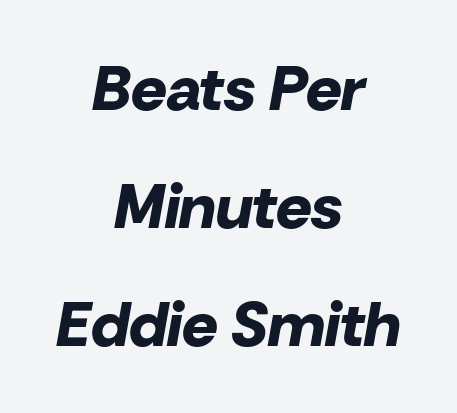
{"italic": "yes", "lean": "right", "slant_degrees": 10, "bold": "yes", "weight": "bold", "width": "normal", "stroke_contrast": "low", "x_height": "medium", "monospaced": "no", "underline": "no", "align": "center", "line_spacing_ratio": 1.87, "letter_spacing": "normal", "letter_spacing_em": 0.0, "glyph_px": 63}
